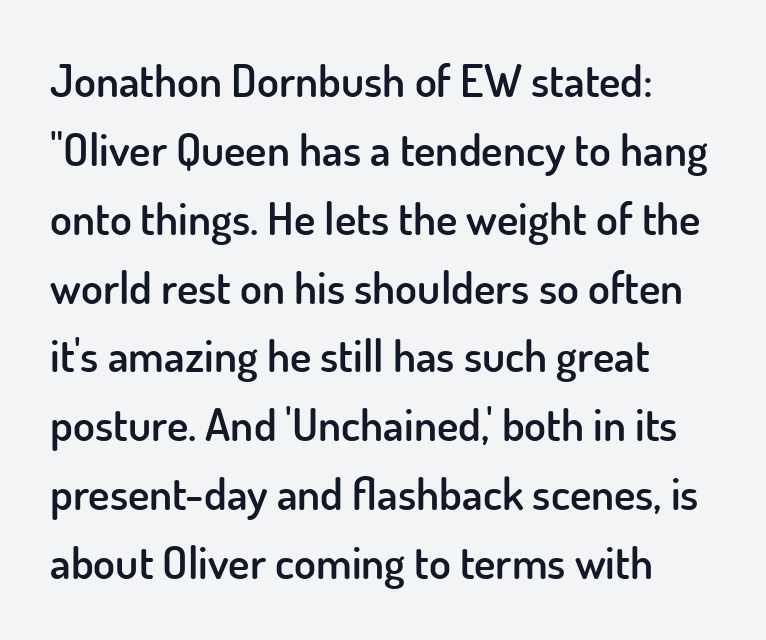
{"serif": "no", "italic": "no", "bold": "semi", "weight": "semibold", "width": "normal", "stroke_contrast": "low", "x_height": "small", "monospaced": "no", "underline": "no", "line_spacing": "normal", "line_spacing_ratio": 1.53, "letter_spacing": "normal", "letter_spacing_em": 0.0, "glyph_px": 45}
